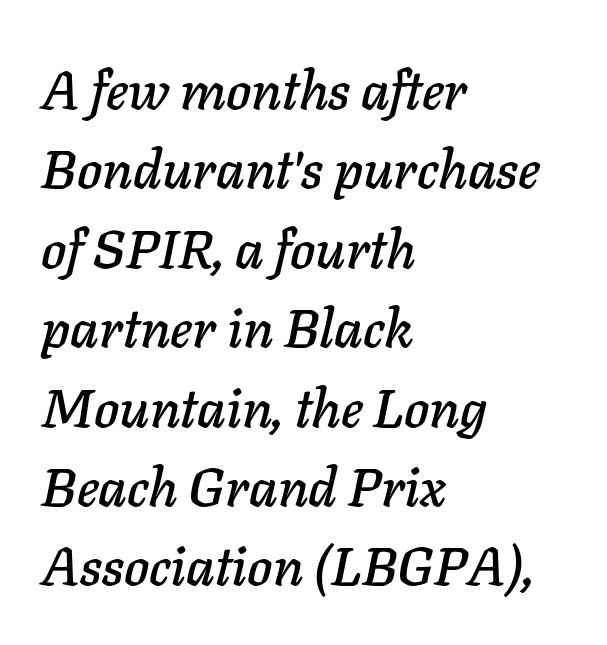
Default kerning and tracking; the words read as compact shapes. In terms of posture, this sample is oblique. Which margin do the lines hug? The left one — the right edge is uneven. Words float on clear page, feet unadorned.
